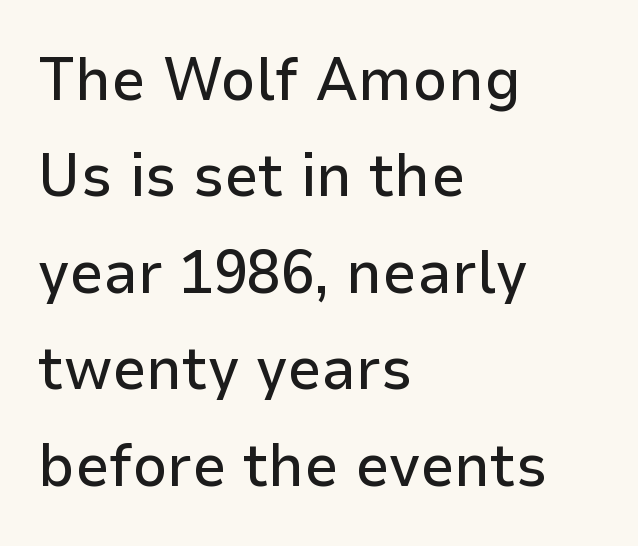
If you drew a line through each stem, it would be perfectly vertical. Line spacing here is normal. Default kerning and tracking; the words read as compact shapes. The face used here is proportionally spaced, like ordinary book or web type. You can tell from the bare stems that sans-serif type was used.
